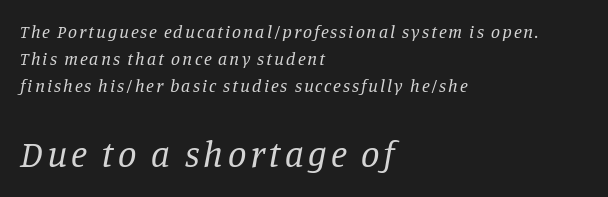
{"serif": "yes", "italic": "yes", "lean": "right", "slant_degrees": 11, "bold": "no", "weight": "regular", "width": "normal", "stroke_contrast": "low", "x_height": "large", "monospaced": "no", "underline": "no", "align": "left", "line_spacing": "normal", "line_spacing_ratio": 1.49, "larger_block": "second", "size_ratio": 2.06, "glyph_px": 37}
